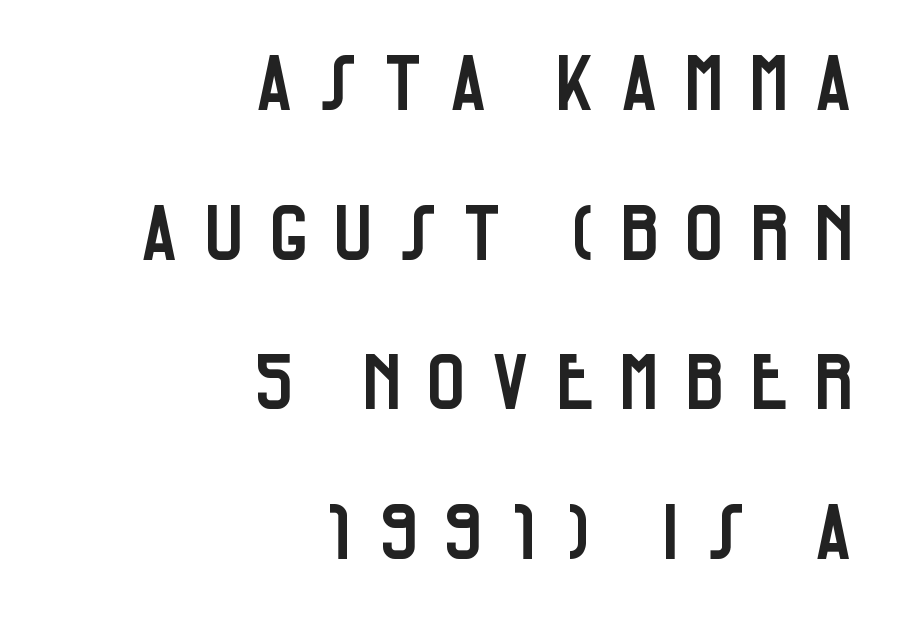
Q: Is the text italic (slanted)? A: No, it is upright.
Q: Is the typeface a serif or a sans-serif typeface? A: Sans-serif.
Q: Is the text underlined? A: No.
Q: How is the paragraph aligned? A: Right-aligned.
Q: Is the spacing between letters normal or unusually wide? A: Unusually wide.
Q: Is the spacing between lines tight, normal or loose? A: Loose.
Q: Width (condensed, normal, or wide)? A: Condensed.
Q: Stroke contrast? A: Low.
Q: x-height? A: Large.
Q: Monospaced? A: No.
